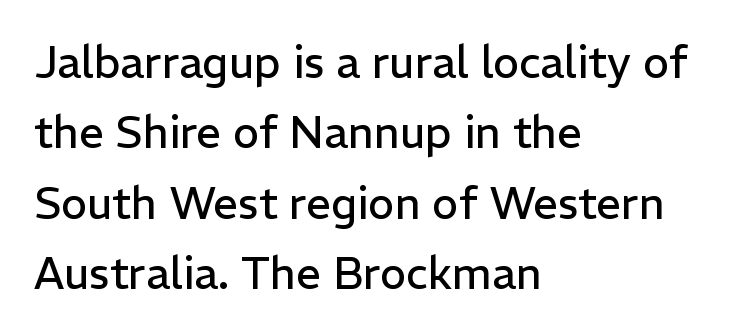
The image shows 44 px regular-weight sans-serif type, upright; set left-aligned, normal line spacing (1.6x), normal letter spacing, not underlined; low stroke contrast and a medium x-height.
